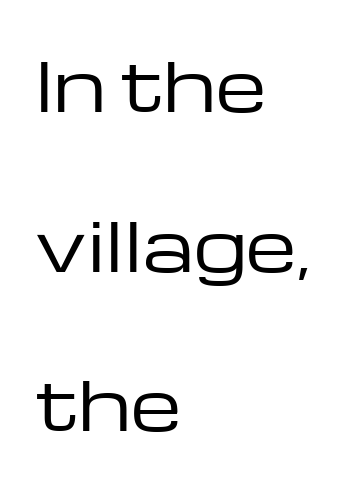
{"serif": "no", "italic": "no", "bold": "no", "weight": "regular", "width": "wide", "stroke_contrast": "low", "x_height": "medium", "monospaced": "no", "underline": "no", "align": "left", "line_spacing": "loose", "line_spacing_ratio": 2.42, "letter_spacing": "normal", "letter_spacing_em": 0.0, "glyph_px": 66}
